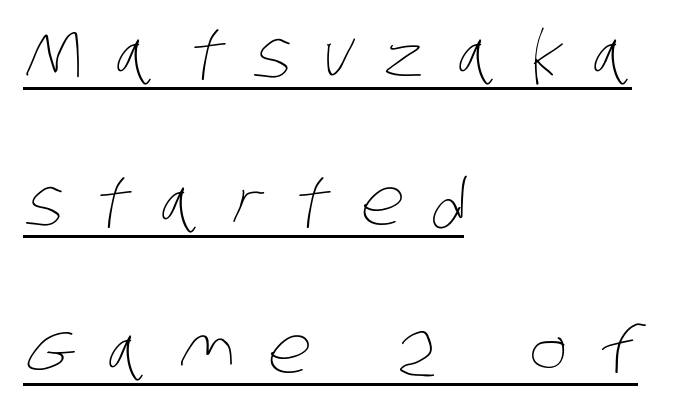
Q: Is the text bold? A: No.
Q: Is the text underlined? A: Yes.
Q: How is the paragraph aligned? A: Left-aligned.
Q: Is the spacing between letters normal or unusually wide? A: Unusually wide.
Q: Is the spacing between lines tight, normal or loose? A: Loose.
Q: Width (condensed, normal, or wide)? A: Condensed.
Q: Stroke contrast? A: Low.
Q: x-height? A: Large.
Q: Monospaced? A: No.
